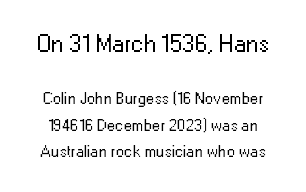
The image shows 25 px text type, upright; set normal line spacing (1.54x), normal letter spacing, not underlined; the first (top) block is 1.47x larger.
